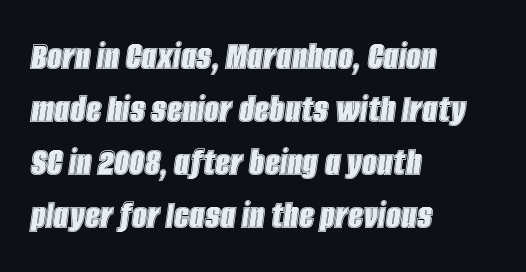
The image shows 42 px condensed type, italic (leaning right); set left-aligned, normal line spacing (1.26x), normal letter spacing, not underlined; a large x-height.
